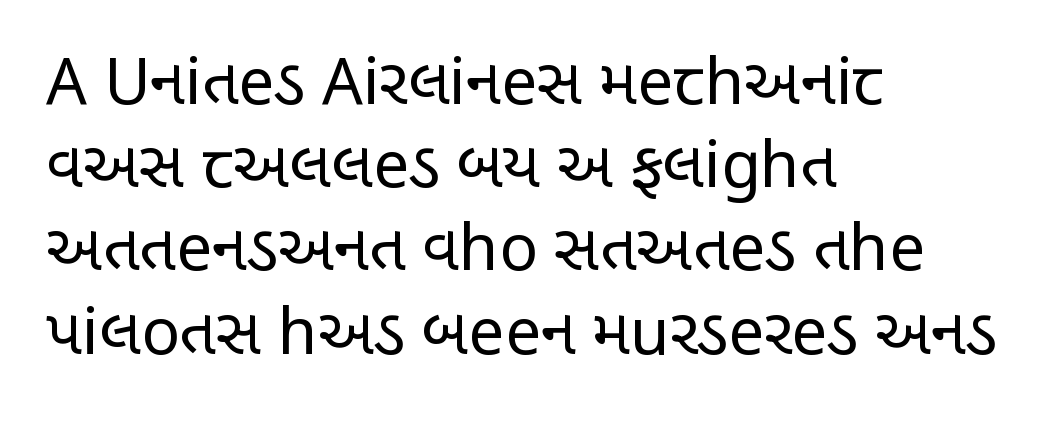
Q: Is the text bold? A: No.
Q: Is the text italic (slanted)? A: No, it is upright.
Q: Is the typeface a serif or a sans-serif typeface? A: Sans-serif.
Q: Is the text underlined? A: No.
Q: How is the paragraph aligned? A: Left-aligned.
Q: Is the spacing between letters normal or unusually wide? A: Normal.
Q: Is the spacing between lines tight, normal or loose? A: Normal.
Q: Width (condensed, normal, or wide)? A: Condensed.
Q: Stroke contrast? A: Low.
Q: x-height? A: Large.
Q: Monospaced? A: No.
